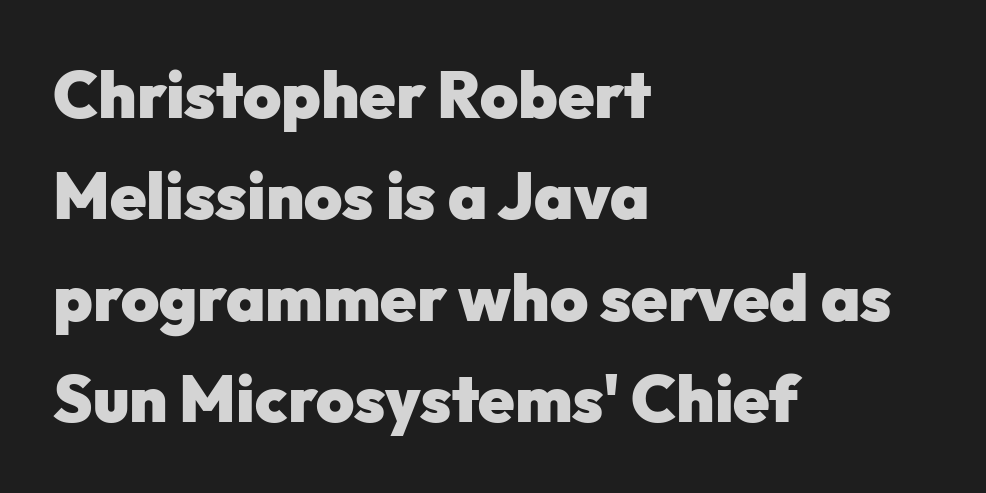
The image shows 65 px heavy sans-serif type, upright; set left-aligned, normal line spacing (1.56x), normal letter spacing, not underlined; low stroke contrast and a medium x-height.
